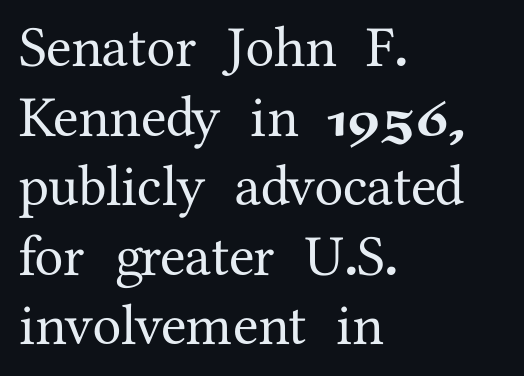
{"serif": "yes", "italic": "no", "width": "normal", "stroke_contrast": "medium", "x_height": "medium", "monospaced": "no", "underline": "no", "align": "left", "line_spacing_ratio": 1.2, "letter_spacing": "normal", "letter_spacing_em": 0.0, "glyph_px": 58}
